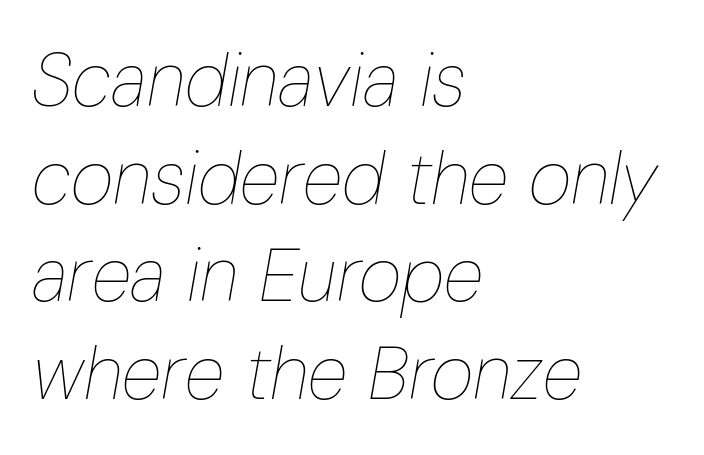
The image shows 74 px thin, condensed type, italic (leaning right); set left-aligned, normal line spacing (1.32x), normal letter spacing, not underlined; low stroke contrast and a medium x-height.
